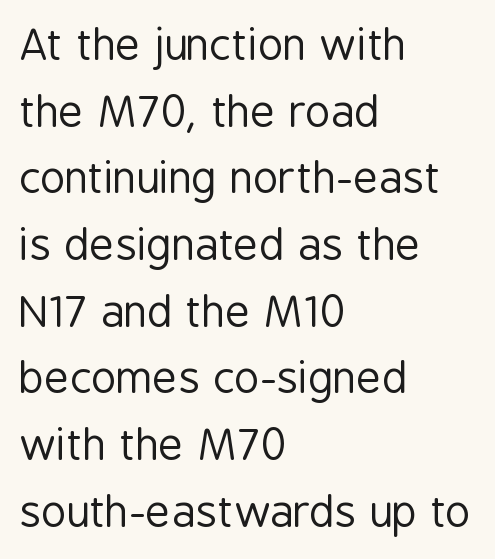
Caption: standard tracking, unaltered. This is sans-serif lettering, the kind often seen on screens and signage. Note the varied advance widths — an 'i' is clearly narrower than an 'm'. Is there much room between lines? A standard amount, neither cramped nor airy. The zone under the glyphs is completely vacant.
